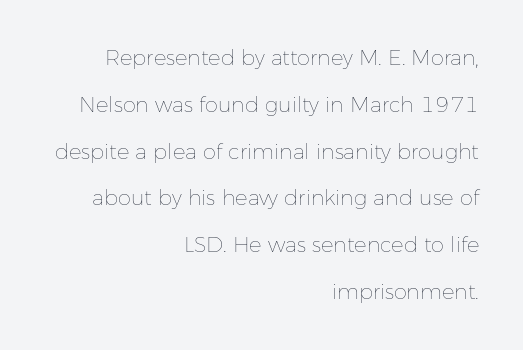
{"italic": "no", "bold": "no", "underline": "no", "align": "right", "line_spacing": "loose", "line_spacing_ratio": 2.23, "letter_spacing": "normal", "letter_spacing_em": 0.0, "glyph_px": 21}
